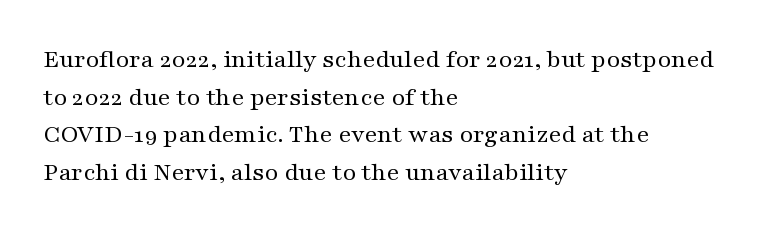
{"italic": "no", "bold": "no", "underline": "no", "align": "left", "line_spacing": "normal", "line_spacing_ratio": 1.45, "letter_spacing": "normal", "letter_spacing_em": 0.0, "glyph_px": 26}
